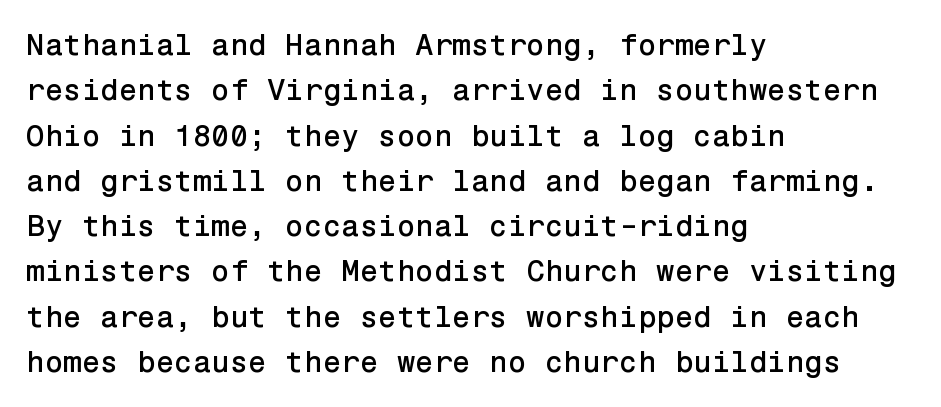
Q: Is the text italic (slanted)? A: No, it is upright.
Q: Is the typeface a serif or a sans-serif typeface? A: Sans-serif.
Q: Is the text underlined? A: No.
Q: How is the paragraph aligned? A: Left-aligned.
Q: Is the spacing between letters normal or unusually wide? A: Normal.
Q: Is the spacing between lines tight, normal or loose? A: Normal.
Q: Width (condensed, normal, or wide)? A: Normal.
Q: Stroke contrast? A: Low.
Q: x-height? A: Medium.
